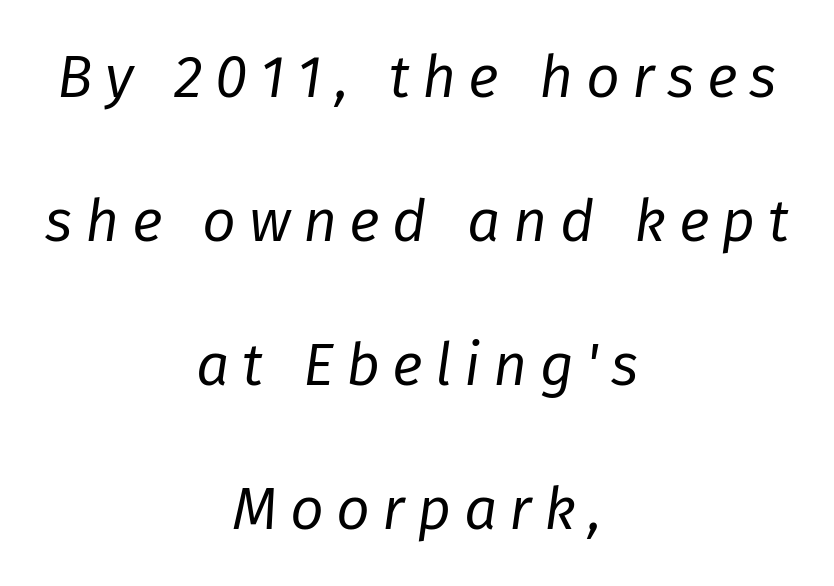
The image shows 59 px regular-weight type, italic (leaning right); set centered, loose line spacing (2.44x), unusually wide letter spacing (+0.21 em), not underlined; low stroke contrast and a medium x-height.
